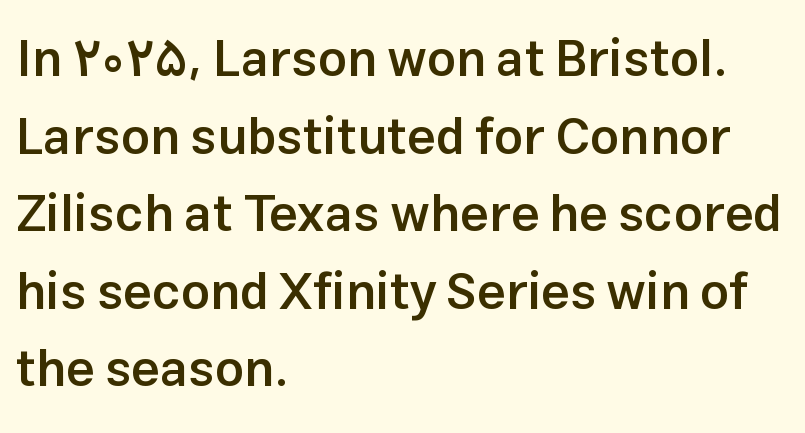
The image shows 51 px semibold sans-serif type, upright; set left-aligned, normal line spacing (1.52x), normal letter spacing, not underlined; low stroke contrast and a medium x-height.
